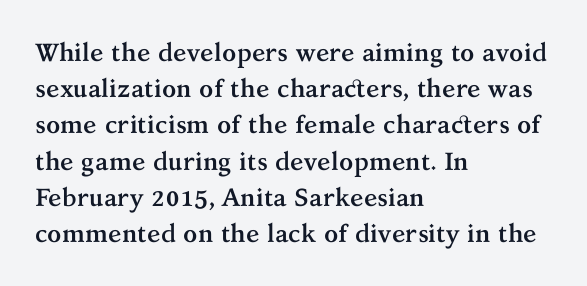
{"italic": "no", "bold": "yes", "underline": "no", "align": "left", "line_spacing": "normal", "line_spacing_ratio": 1.45, "letter_spacing": "normal", "letter_spacing_em": 0.0, "glyph_px": 25}
